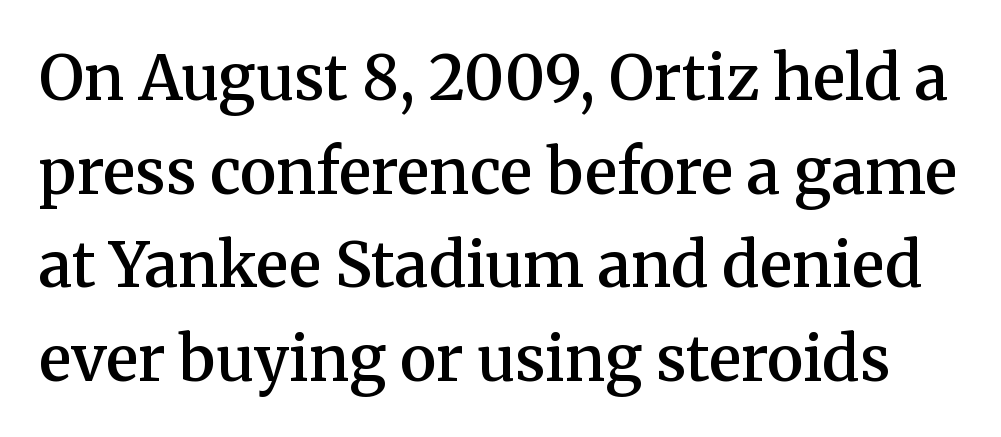
{"serif": "yes", "italic": "no", "bold": "semi", "weight": "semibold", "width": "normal", "stroke_contrast": "medium", "x_height": "medium", "monospaced": "no", "underline": "no", "line_spacing": "normal", "line_spacing_ratio": 1.51, "letter_spacing": "normal", "letter_spacing_em": 0.0, "glyph_px": 62}
